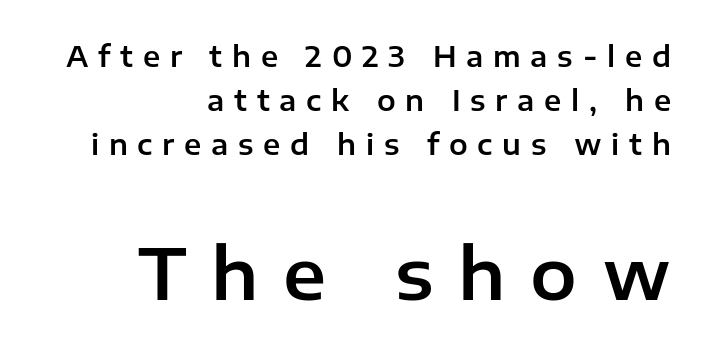
Decoration check: the copy has no underline. Note the varied advance widths — an 'i' is clearly narrower than an 'm'. The lower block of text is set noticeably larger than the block above it. The rendering shows plain stroke endings on the letterforms — a sans-serif design. Does the lettering tilt? It doesn't — this is upright.
